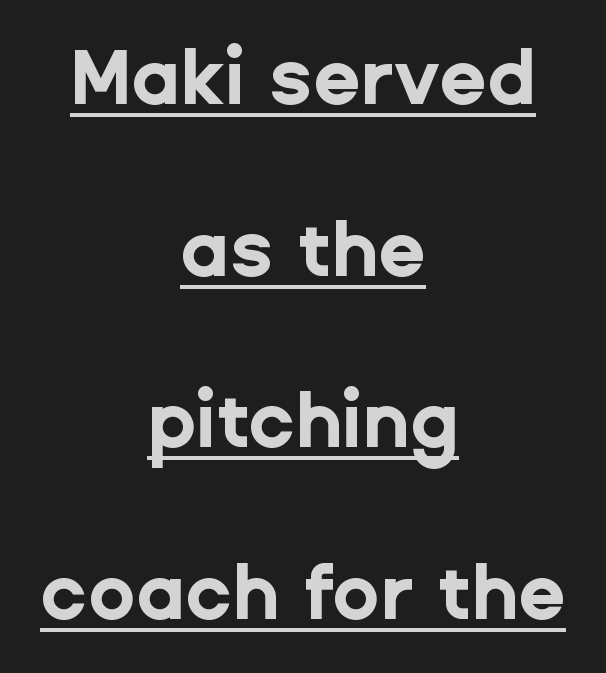
{"serif": "no", "italic": "no", "bold": "yes", "weight": "bold", "width": "normal", "stroke_contrast": "low", "x_height": "medium", "monospaced": "no", "underline": "yes", "align": "center", "line_spacing": "loose", "line_spacing_ratio": 2.23, "letter_spacing": "normal", "letter_spacing_em": 0.0, "glyph_px": 77}
